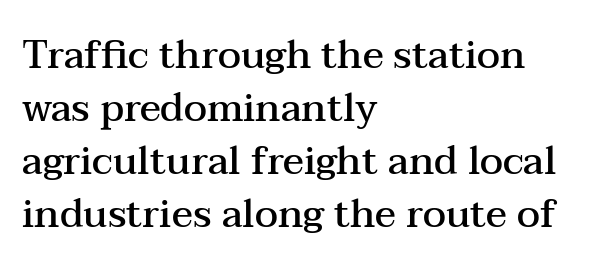
Q: Is the text bold? A: Semi-bold.
Q: Is the text italic (slanted)? A: No, it is upright.
Q: Is the typeface a serif or a sans-serif typeface? A: Serif.
Q: Is the text underlined? A: No.
Q: How is the paragraph aligned? A: Left-aligned.
Q: Is the spacing between letters normal or unusually wide? A: Normal.
Q: Is the spacing between lines tight, normal or loose? A: Normal.
Q: Width (condensed, normal, or wide)? A: Wide.
Q: Stroke contrast? A: Medium.
Q: x-height? A: Medium.
Q: Monospaced? A: No.
